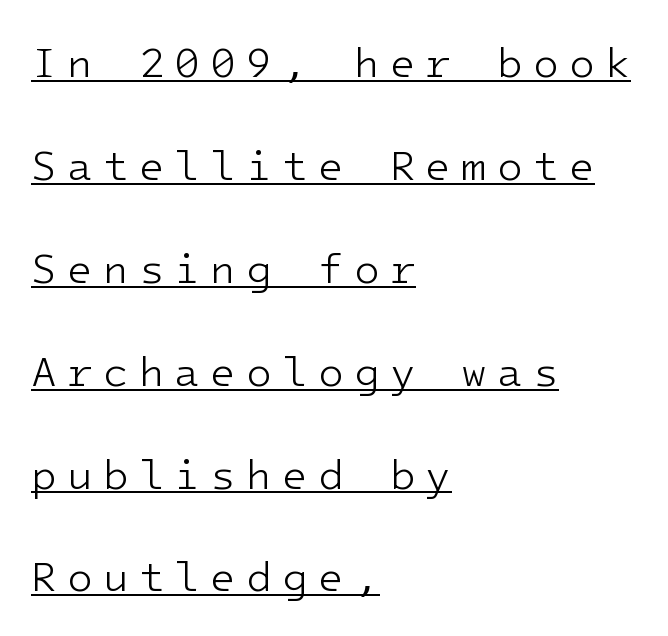
{"serif": "no", "italic": "no", "bold": "no", "weight": "light", "width": "normal", "stroke_contrast": "low", "x_height": "medium", "monospaced": "yes", "underline": "yes", "align": "left", "line_spacing": "loose", "line_spacing_ratio": 2.45, "letter_spacing": "wide", "letter_spacing_em": 0.24, "glyph_px": 42}
